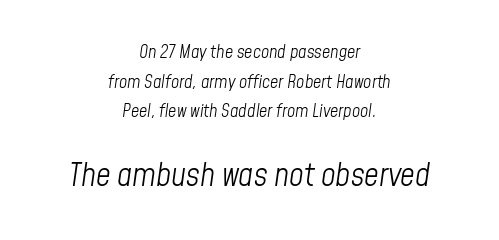
The image shows 32 px light, condensed type, italic (leaning right); set centered, normal line spacing (1.64x), normal letter spacing, not underlined; the second (bottom) block is 1.78x larger; low stroke contrast and a medium x-height.
